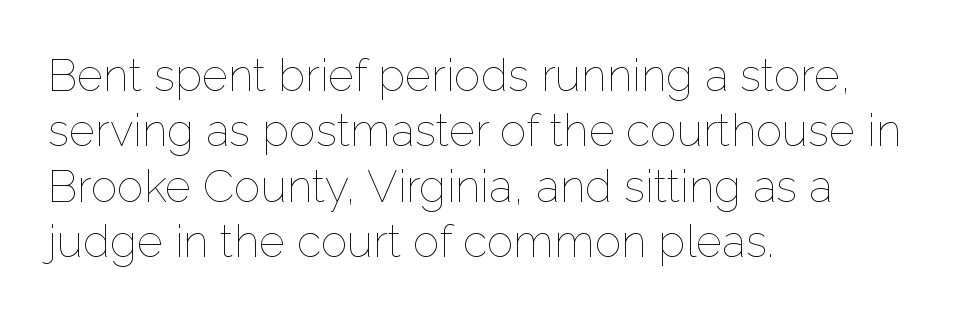
What stands out about the letter spacing? Nothing — it is the standard amount. A classic flush-left, rag-right setting is used for this passage. Stroke thickness stays within the range of a standard reading face or lighter. Each letter keeps its own natural width here, so spacing adapts to shape. This is roman type, the default non-slanted kind.
